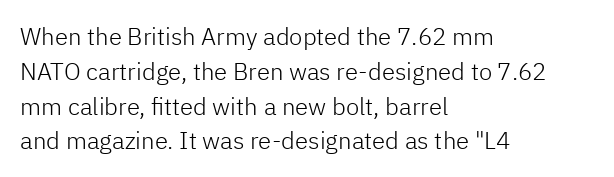
{"italic": "no", "bold": "no", "underline": "no", "align": "left", "line_spacing": "normal", "line_spacing_ratio": 1.45, "letter_spacing": "normal", "letter_spacing_em": 0.0, "glyph_px": 24}
